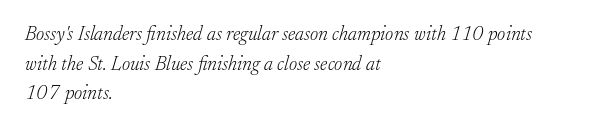
The image shows 20 px text type, italic (leaning right); set left-aligned, normal line spacing (1.48x), normal letter spacing, not underlined.
